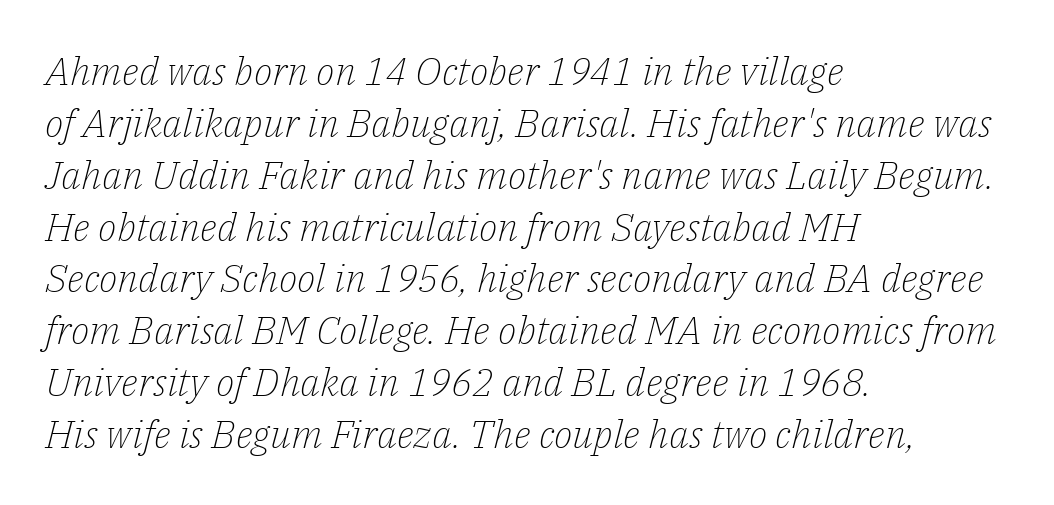
{"serif": "yes", "italic": "yes", "lean": "right", "slant_degrees": 14, "bold": "no", "weight": "light", "width": "normal", "stroke_contrast": "low", "x_height": "medium", "monospaced": "no", "underline": "no", "align": "left", "line_spacing": "normal", "line_spacing_ratio": 1.33, "letter_spacing": "normal", "letter_spacing_em": 0.0, "glyph_px": 39}
